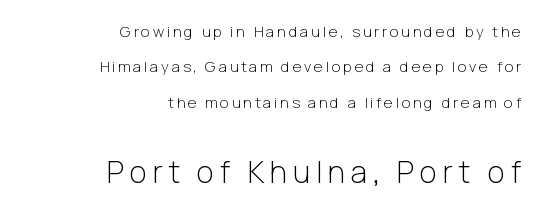
The image shows 30 px light sans-serif type, upright; set right-aligned, loose line spacing (2.36x), not underlined; the second (bottom) block is 2.0x larger; low stroke contrast and a medium x-height.
